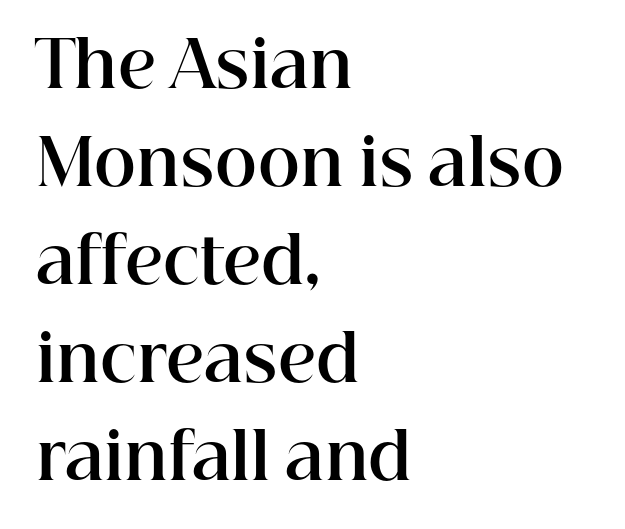
Vertical strokes here are truly vertical. These lines are rendered in a variable-pitch font. The strip under each line holds only bare page. What stands out about the letter spacing? Nothing — it is the standard amount.
